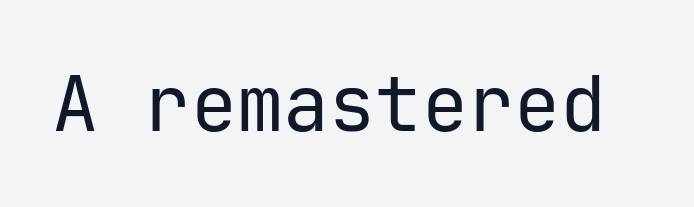
Q: Is the text bold? A: No.
Q: Is the text italic (slanted)? A: No, it is upright.
Q: Is the typeface a serif or a sans-serif typeface? A: Sans-serif.
Q: Is the text underlined? A: No.
Q: Is the spacing between letters normal or unusually wide? A: Normal.
Q: Width (condensed, normal, or wide)? A: Normal.
Q: Stroke contrast? A: Low.
Q: x-height? A: Medium.
Q: Monospaced? A: Yes.
